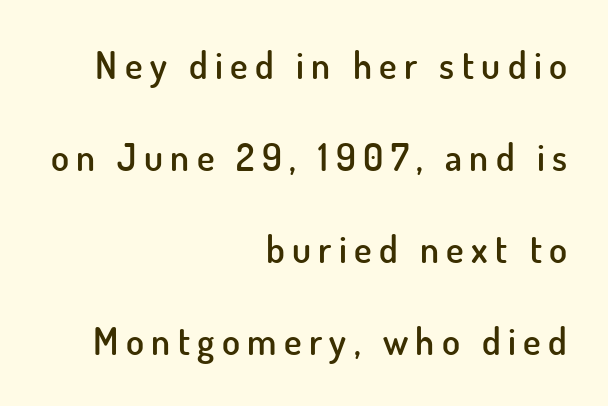
These lines stack with their right ends in a neat column. These words are printed semibold, heavier than regular yet not bold. Note the varied advance widths — an 'i' is clearly narrower than an 'm'. The baseline area is clear. The rendering uses a large line-height, opening up the rows.
